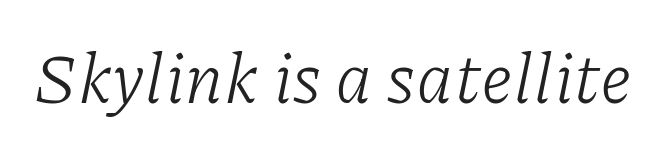
Q: Is the text bold? A: No.
Q: Is the text italic (slanted)? A: Yes, it leans right by about 11 degrees.
Q: Is the typeface a serif or a sans-serif typeface? A: Serif.
Q: Is the text underlined? A: No.
Q: Is the spacing between letters normal or unusually wide? A: Normal.
Q: Width (condensed, normal, or wide)? A: Normal.
Q: Stroke contrast? A: Low.
Q: x-height? A: Medium.
Q: Monospaced? A: No.
